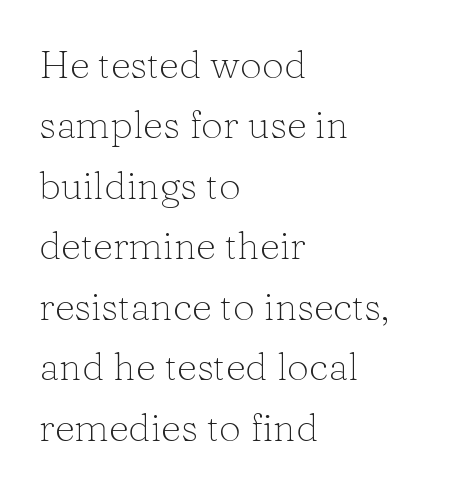
{"serif": "yes", "italic": "no", "bold": "no", "weight": "light", "width": "normal", "stroke_contrast": "low", "x_height": "medium", "monospaced": "no", "underline": "no", "align": "left", "line_spacing": "normal", "line_spacing_ratio": 1.55, "letter_spacing": "normal", "letter_spacing_em": 0.0, "glyph_px": 39}
